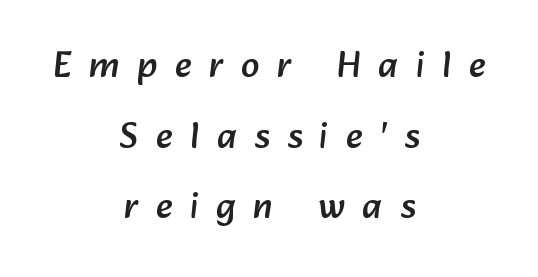
{"serif": "no", "width": "normal", "stroke_contrast": "low", "x_height": "medium", "monospaced": "no", "underline": "no", "align": "center", "line_spacing": "loose", "line_spacing_ratio": 1.91, "letter_spacing": "wide", "letter_spacing_em": 0.48, "glyph_px": 37}
